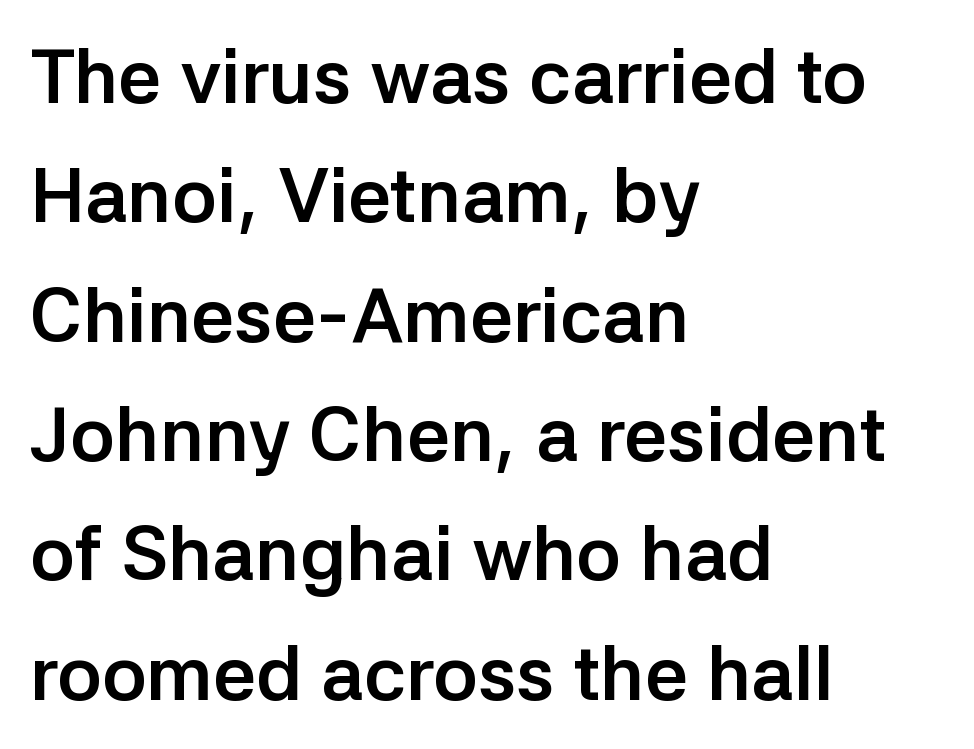
Short note: letters normally spaced. The passage shown is typeset with a sans-serif family. The compositor pushed each line to the left boundary. You can tell it's not italic because the verticals are truly vertical. Think of a printed novel: that variable character pitch is what you see here.
